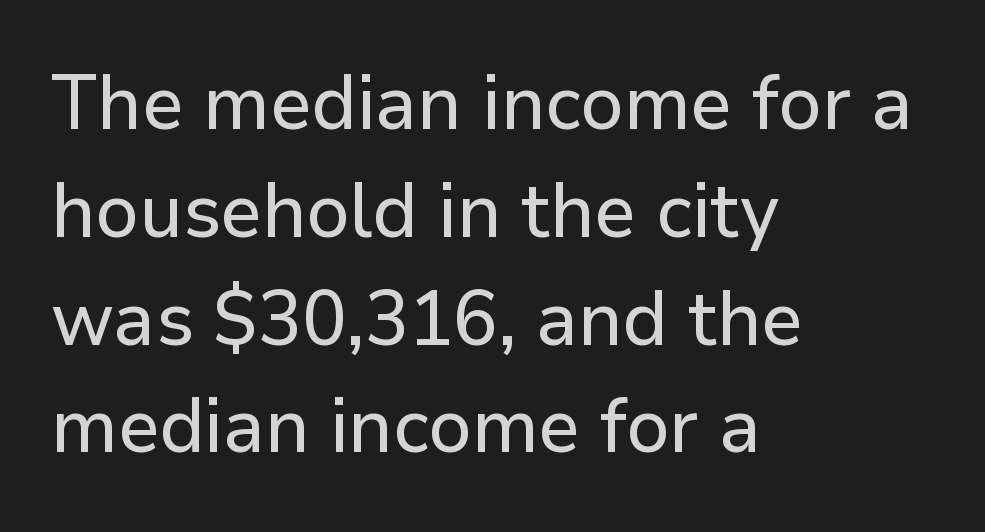
The space between consecutive lines is moderate. The passage shown is not underscored anywhere. The face used here is a sans, in the tradition of grotesques and geometrics. Observe the ordinary spacing: letters are neighbours, not strangers. The lettering stays uniformly vertical, giving the passage a roman look.
